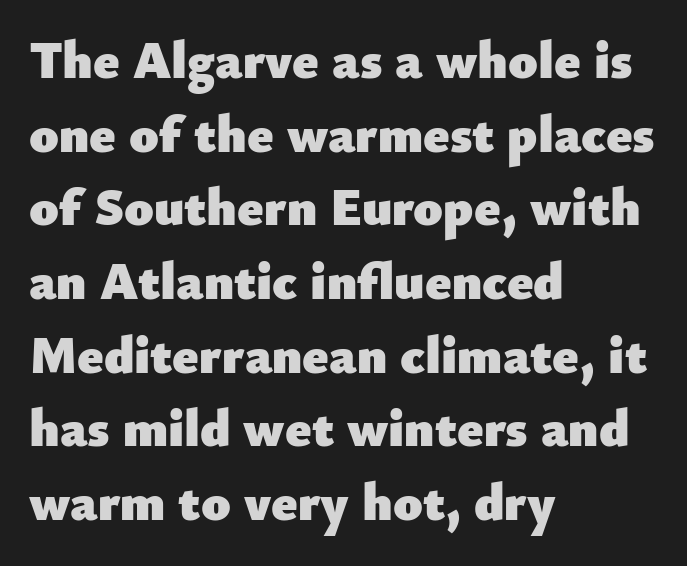
This sample uses an upright cut, with every glyph sitting square on the baseline. No word sits above an underline. The face used here is proportionally spaced, like ordinary book or web type. Alignment: flush left. Summary of weight: heavy, a full bold.
